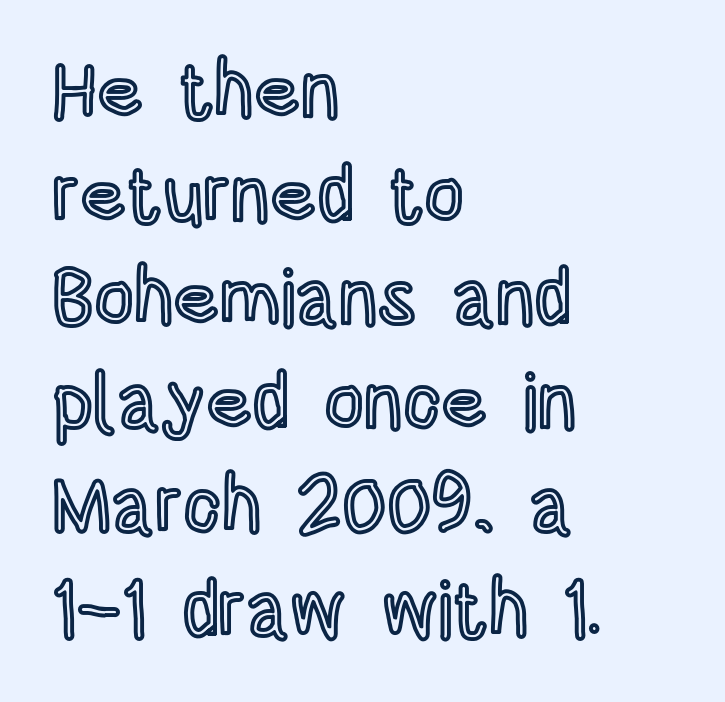
The image shows 78 px condensed type, upright; set left-aligned, normal line spacing (1.33x), normal letter spacing, not underlined; a large x-height.
